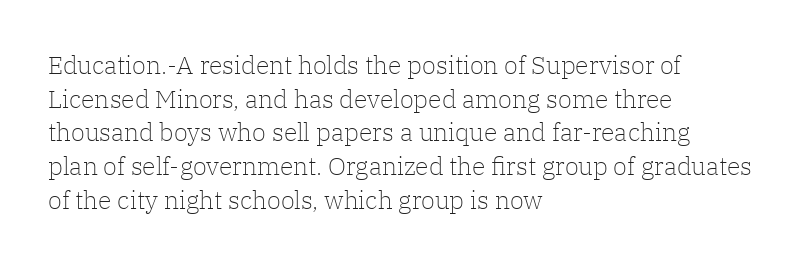
{"italic": "no", "bold": "no", "underline": "no", "align": "left", "line_spacing": "normal", "line_spacing_ratio": 1.35, "letter_spacing": "normal", "letter_spacing_em": 0.0, "glyph_px": 25}
